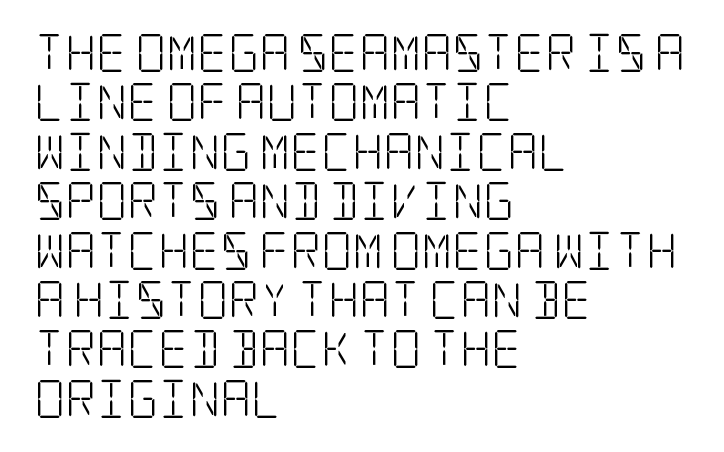
Q: Is the text bold? A: No.
Q: Is the text italic (slanted)? A: No, it is upright.
Q: Is the typeface a serif or a sans-serif typeface? A: Serif.
Q: Is the text underlined? A: No.
Q: How is the paragraph aligned? A: Left-aligned.
Q: Is the spacing between letters normal or unusually wide? A: Normal.
Q: Is the spacing between lines tight, normal or loose? A: Normal.
Q: Width (condensed, normal, or wide)? A: Condensed.
Q: Stroke contrast? A: Low.
Q: x-height? A: Large.
